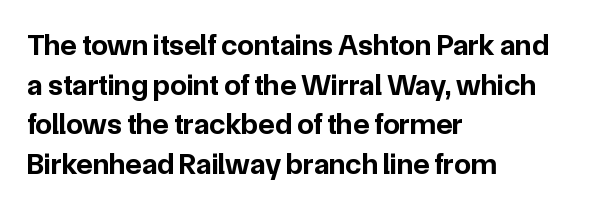
{"serif": "no", "italic": "no", "bold": "yes", "weight": "bold", "width": "normal", "stroke_contrast": "low", "x_height": "medium", "monospaced": "no", "underline": "no", "align": "left", "line_spacing": "normal", "line_spacing_ratio": 1.32, "letter_spacing": "normal", "letter_spacing_em": 0.0, "glyph_px": 30}
